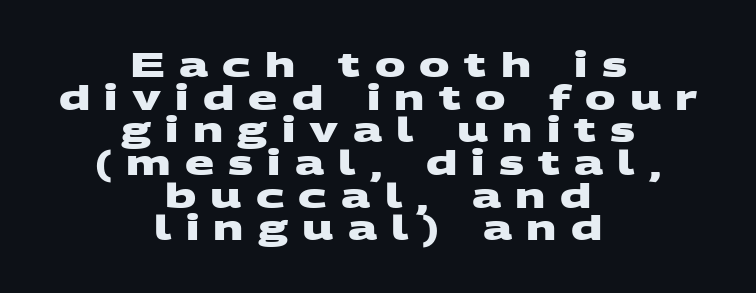
{"serif": "no", "bold": "yes", "weight": "heavy", "width": "wide", "stroke_contrast": "medium", "x_height": "large", "monospaced": "no", "underline": "no", "align": "center", "line_spacing": "tight", "line_spacing_ratio": 0.96, "letter_spacing": "wide", "letter_spacing_em": 0.42, "glyph_px": 34}
